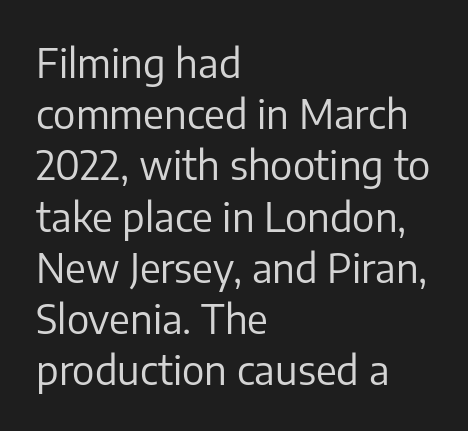
Q: Is the text bold? A: No.
Q: Is the text italic (slanted)? A: No, it is upright.
Q: Is the typeface a serif or a sans-serif typeface? A: Sans-serif.
Q: Is the text underlined? A: No.
Q: How is the paragraph aligned? A: Left-aligned.
Q: Is the spacing between letters normal or unusually wide? A: Normal.
Q: Is the spacing between lines tight, normal or loose? A: Normal.
Q: Width (condensed, normal, or wide)? A: Normal.
Q: Stroke contrast? A: Low.
Q: x-height? A: Medium.
Q: Monospaced? A: No.
